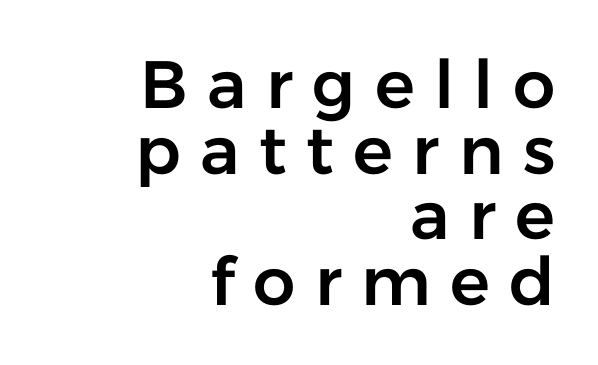
{"serif": "no", "italic": "no", "width": "normal", "stroke_contrast": "low", "x_height": "medium", "monospaced": "no", "underline": "no", "align": "right", "line_spacing": "tight", "line_spacing_ratio": 0.98, "letter_spacing": "wide", "letter_spacing_em": 0.29, "glyph_px": 67}
